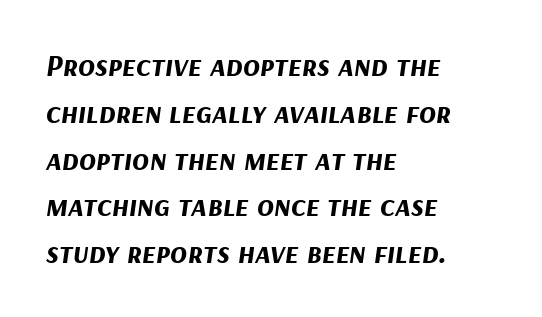
Q: Is the text bold? A: Yes.
Q: Is the text italic (slanted)? A: Yes, it leans right by about 9 degrees.
Q: Is the text underlined? A: No.
Q: How is the paragraph aligned? A: Left-aligned.
Q: Is the spacing between letters normal or unusually wide? A: Normal.
Q: Is the spacing between lines tight, normal or loose? A: Normal.
Q: Width (condensed, normal, or wide)? A: Normal.
Q: Stroke contrast? A: Medium.
Q: x-height? A: Medium.
Q: Monospaced? A: No.
